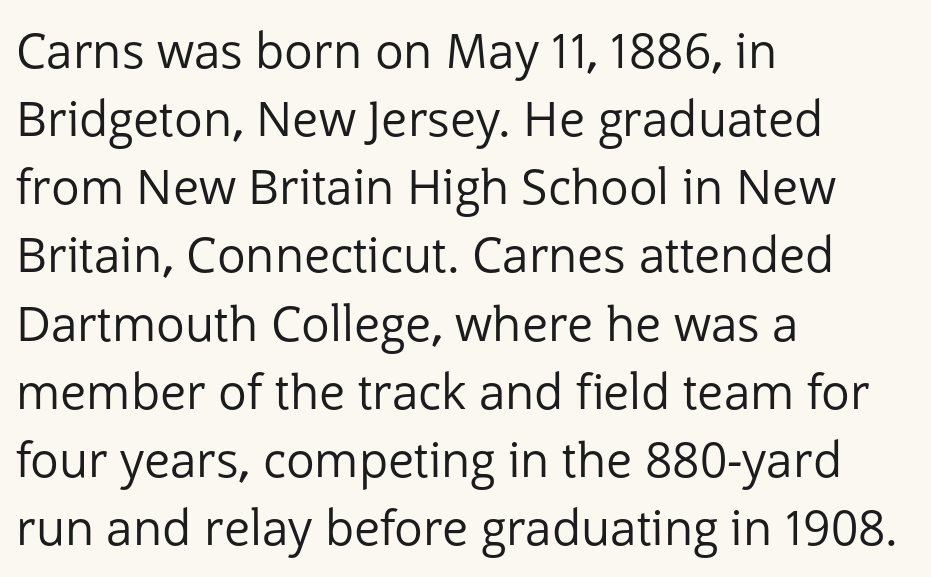
Looks like regular typesetting: each glyph gets only the width it needs. The designer left line spacing at the default. This sample uses a sans-serif face. Letter spacing: default.
